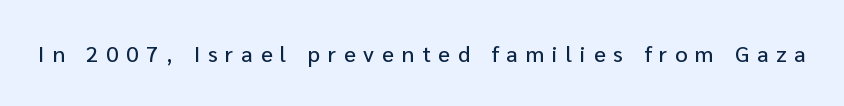
{"italic": "no", "underline": "no", "letter_spacing": "wide", "letter_spacing_em": 0.36, "glyph_px": 22}
